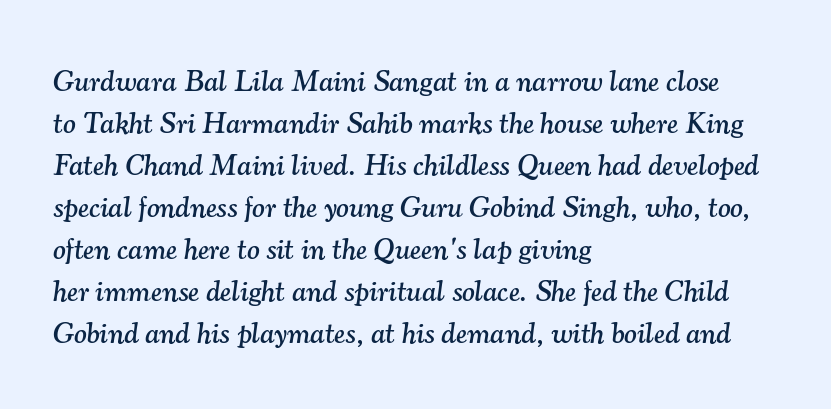
Q: Is the text italic (slanted)? A: Yes, it leans right by about 7 degrees.
Q: Is the typeface a serif or a sans-serif typeface? A: Serif.
Q: Is the text underlined? A: No.
Q: How is the paragraph aligned? A: Left-aligned.
Q: Is the spacing between letters normal or unusually wide? A: Normal.
Q: Is the spacing between lines tight, normal or loose? A: Normal.
Q: Width (condensed, normal, or wide)? A: Normal.
Q: Stroke contrast? A: Medium.
Q: x-height? A: Small.
Q: Monospaced? A: No.
